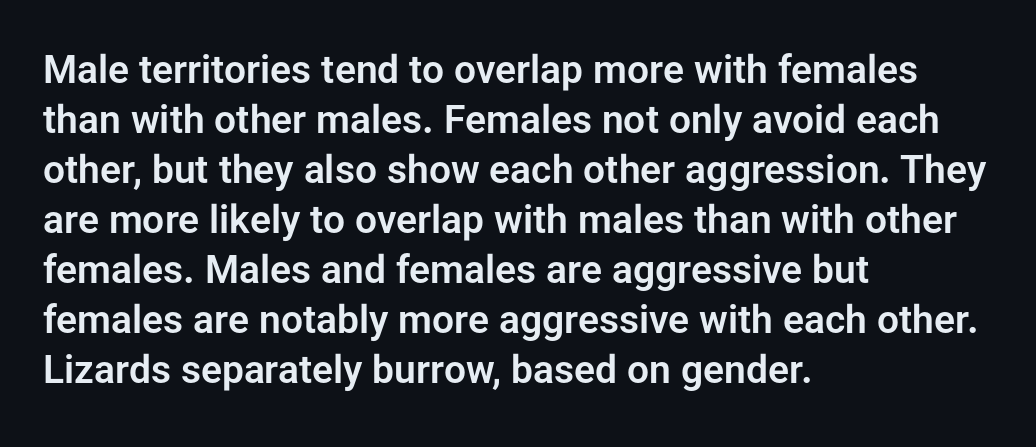
{"serif": "no", "italic": "no", "width": "normal", "stroke_contrast": "low", "x_height": "medium", "monospaced": "no", "underline": "no", "align": "left", "line_spacing": "normal", "line_spacing_ratio": 1.28, "letter_spacing": "normal", "letter_spacing_em": 0.0, "glyph_px": 39}
